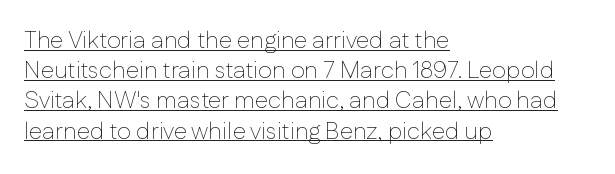
The image shows 24 px text type, upright; set left-aligned, normal line spacing (1.26x), normal letter spacing, underlined.
